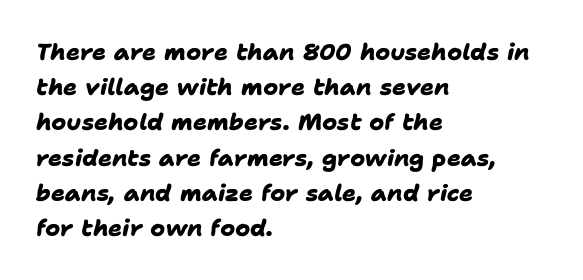
{"bold": "yes", "underline": "no", "align": "left", "line_spacing": "normal", "line_spacing_ratio": 1.53, "letter_spacing": "normal", "letter_spacing_em": 0.0, "glyph_px": 23}
